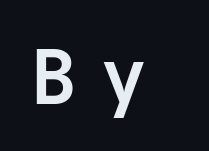
Weight: bold. Is there any slant? The stems are plumb. The letters carry no serifs — their stems end cleanly without finishing strokes. Tracking value appears strongly positive — letters spread wide.
